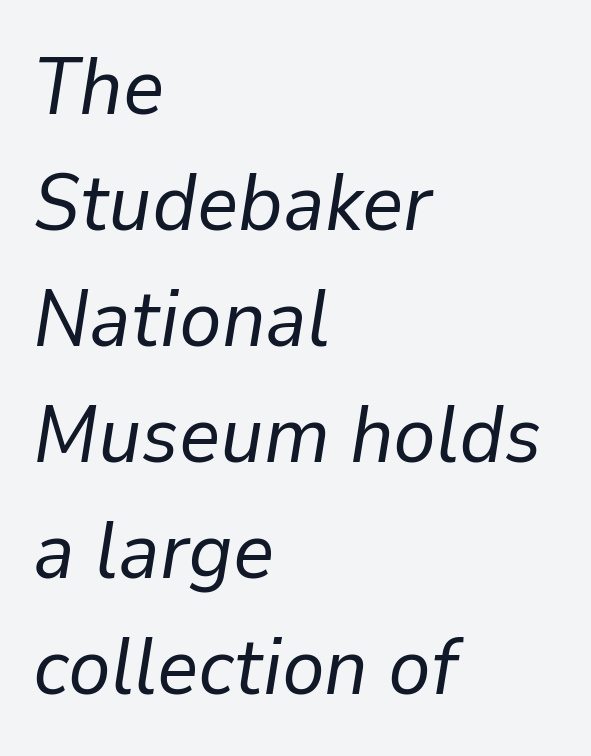
The image shows 80 px regular-weight type, italic (leaning right); set left-aligned, normal line spacing (1.45x), normal letter spacing, not underlined; low stroke contrast and a medium x-height.
